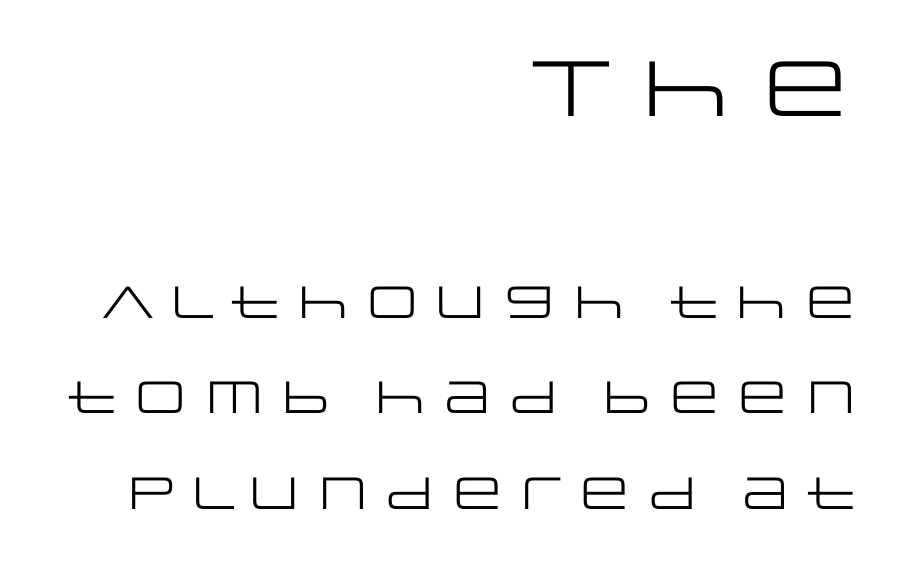
{"serif": "no", "italic": "no", "bold": "no", "weight": "regular", "width": "wide", "stroke_contrast": "low", "x_height": "large", "monospaced": "no", "underline": "no", "align": "right", "line_spacing": "loose", "line_spacing_ratio": 2.13, "letter_spacing": "normal", "letter_spacing_em": 0.0, "larger_block": "first", "size_ratio": 1.73, "glyph_px": 78}
